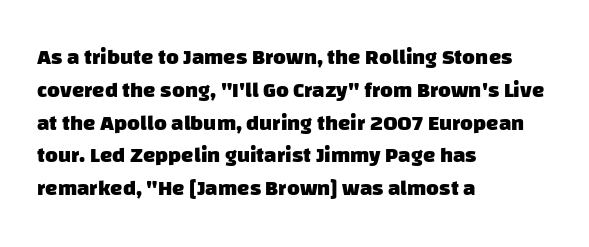
Q: Is the text bold? A: Yes.
Q: Is the text underlined? A: No.
Q: How is the paragraph aligned? A: Left-aligned.
Q: Is the spacing between letters normal or unusually wide? A: Normal.
Q: Is the spacing between lines tight, normal or loose? A: Normal.
